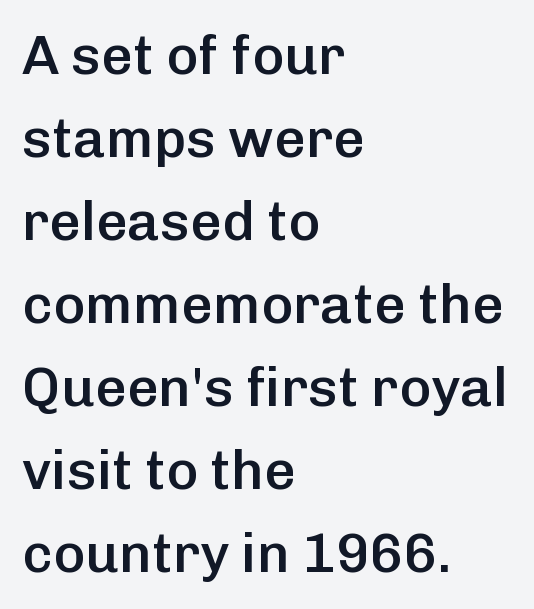
{"serif": "no", "italic": "no", "bold": "semi", "weight": "semibold", "width": "normal", "stroke_contrast": "low", "x_height": "medium", "monospaced": "no", "underline": "no", "align": "left", "line_spacing": "normal", "line_spacing_ratio": 1.51, "letter_spacing": "normal", "letter_spacing_em": 0.0, "glyph_px": 55}
